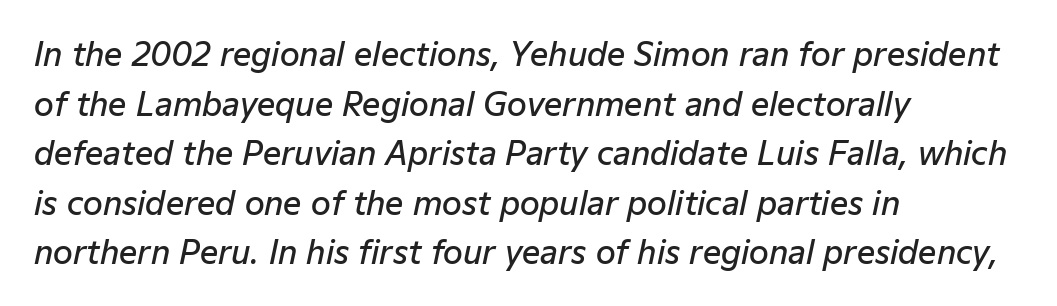
Students, observe: this is what conventionally led text looks like. The rag falls on the right side of this text block. The gaps between neighbouring characters are ordinary and unremarkable. The typesetting leans somewhat heavy: a semibold.
